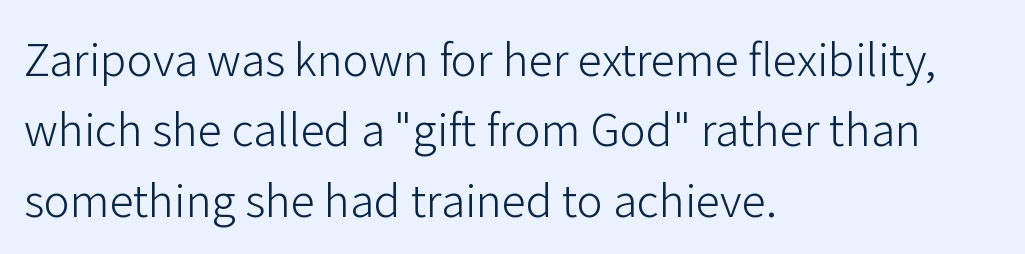
Q: Is the text bold? A: No.
Q: Is the text italic (slanted)? A: No, it is upright.
Q: Is the typeface a serif or a sans-serif typeface? A: Sans-serif.
Q: Is the text underlined? A: No.
Q: How is the paragraph aligned? A: Left-aligned.
Q: Is the spacing between letters normal or unusually wide? A: Normal.
Q: Is the spacing between lines tight, normal or loose? A: Normal.
Q: Width (condensed, normal, or wide)? A: Normal.
Q: Stroke contrast? A: Low.
Q: x-height? A: Medium.
Q: Monospaced? A: No.
